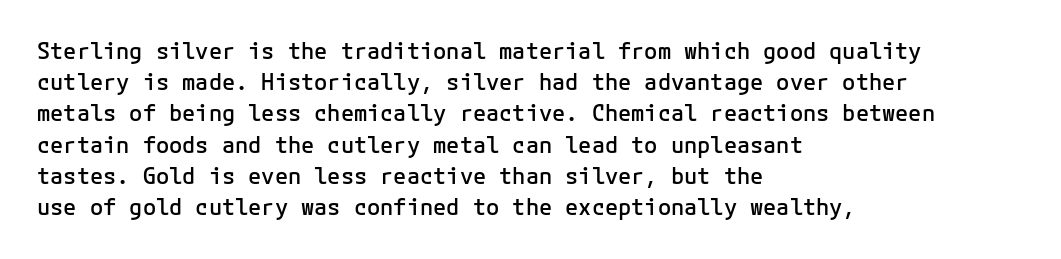
This is moderately heavy type, rendered in semibold. No extra tracking has been applied to these lines. Alignment: flush left. Leading matches the norm, producing a regular column.
